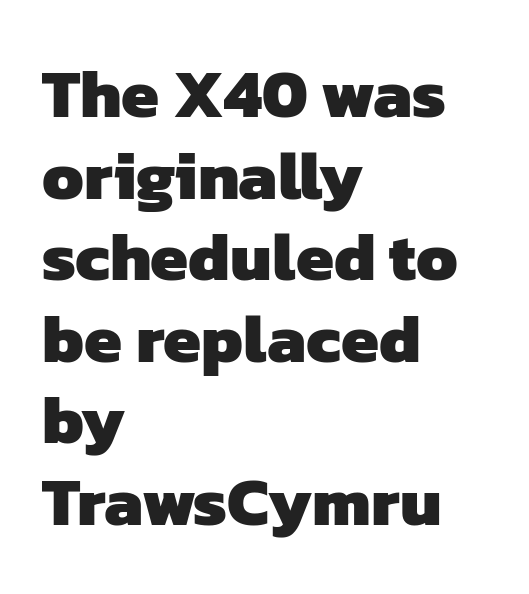
The image shows 68 px heavy sans-serif type; set left-aligned, line spacing 1.2x, normal letter spacing, not underlined; low stroke contrast and a medium x-height.
